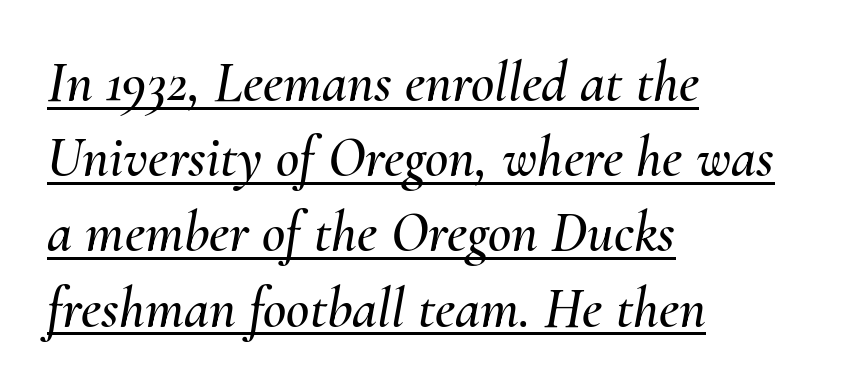
Caption: standard tracking, unaltered. Style check: oblique. The face used here is proportionally spaced, like ordinary book or web type. Horizontal alignment here is leftward, the default for most running prose. Honestly, the underline is the first thing you notice here.
